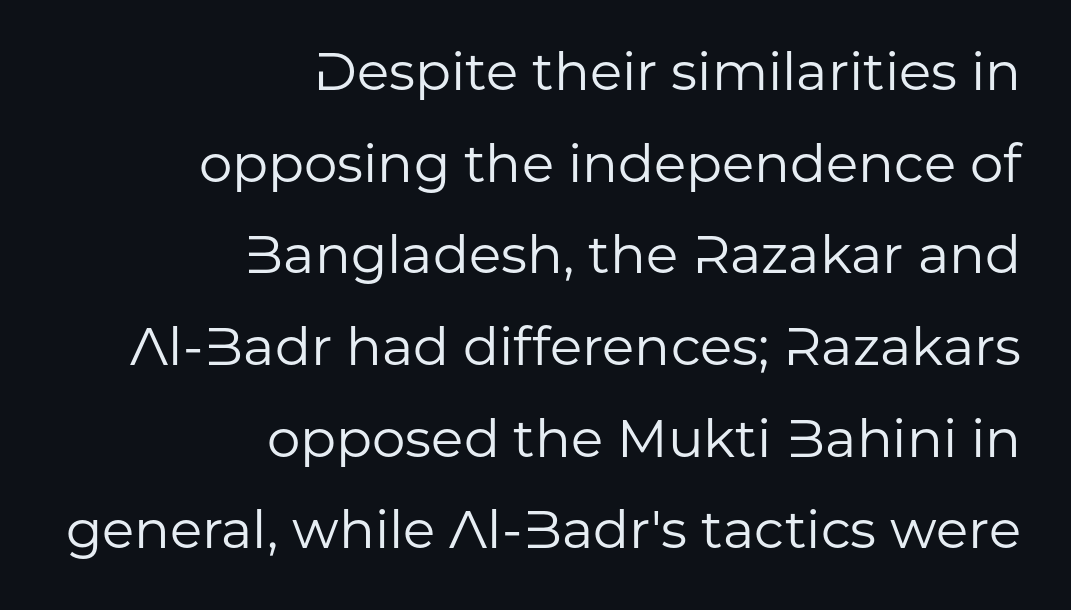
{"serif": "no", "italic": "no", "bold": "no", "weight": "regular", "width": "normal", "stroke_contrast": "low", "x_height": "medium", "monospaced": "no", "underline": "no", "align": "right", "line_spacing_ratio": 1.73, "letter_spacing": "normal", "letter_spacing_em": 0.0, "glyph_px": 53}
